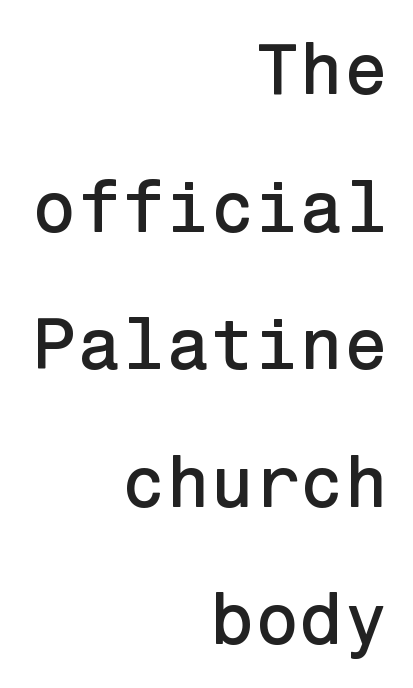
Nobody touched the tracking dial on this one. Line endings align vertically; line beginnings do not. Type style note: lacks serifs. Is there much room between lines? Yes — plenty of vertical air separates them. Posture: upright roman. Rule under the text: the space is simply empty.
